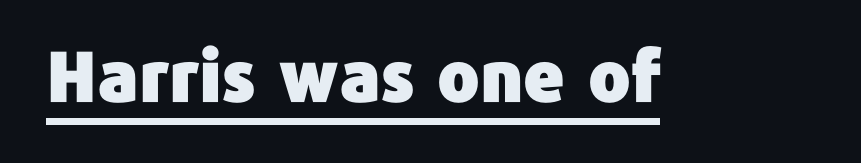
Here the designer chose a conventional face with non-uniform glyph widths. The characters display no serif detailing; their extremities are plain. Characters remain perfectly vertical along every line. There is no visible air inserted between adjacent glyphs. Like a heading marked for emphasis, these lines bear an underscore.
